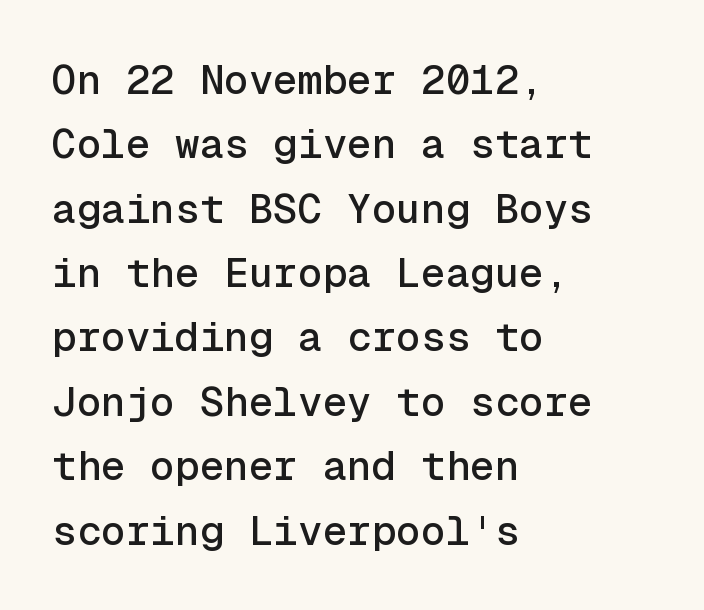
Q: Is the text italic (slanted)? A: No, it is upright.
Q: Is the typeface a serif or a sans-serif typeface? A: Sans-serif.
Q: Is the text underlined? A: No.
Q: How is the paragraph aligned? A: Left-aligned.
Q: Is the spacing between letters normal or unusually wide? A: Normal.
Q: Is the spacing between lines tight, normal or loose? A: Normal.
Q: Width (condensed, normal, or wide)? A: Normal.
Q: x-height? A: Medium.
Q: Monospaced? A: Yes.
